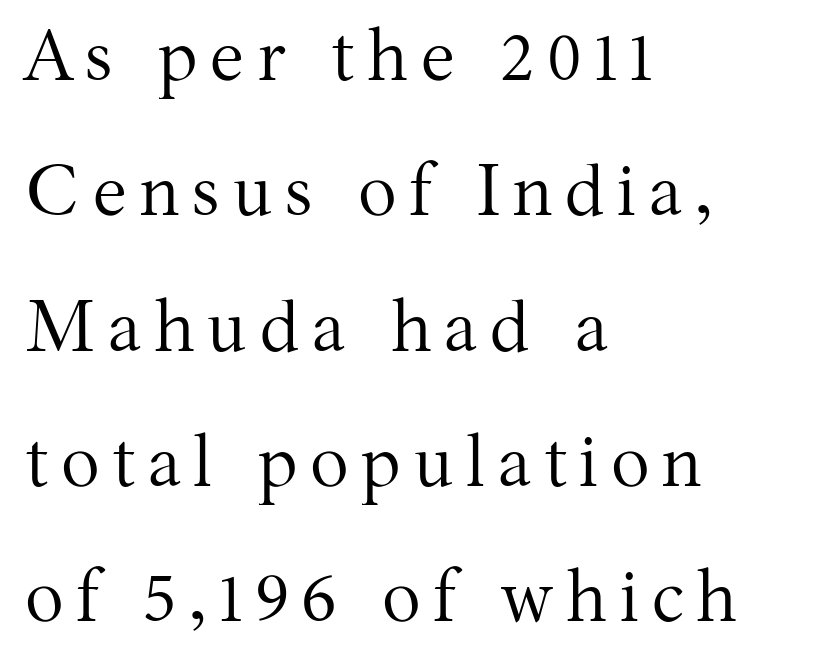
The image shows 72 px regular-weight serif type, upright; set left-aligned, line spacing 1.88x, not underlined; medium stroke contrast and a medium x-height.
